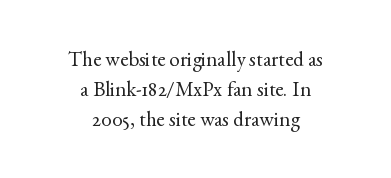
{"italic": "no", "bold": "no", "underline": "no", "align": "center", "line_spacing": "normal", "line_spacing_ratio": 1.44, "letter_spacing": "normal", "letter_spacing_em": 0.0, "glyph_px": 21}
